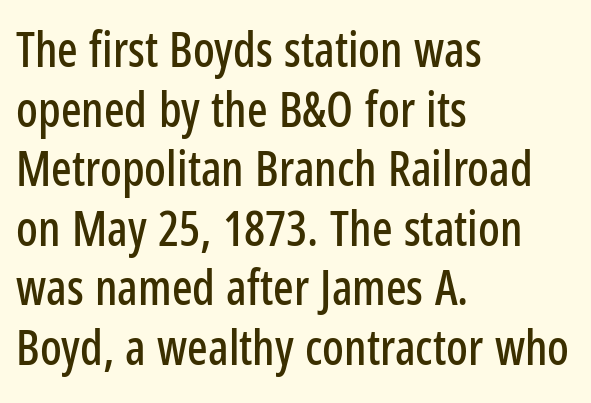
{"serif": "no", "italic": "no", "width": "condensed", "stroke_contrast": "low", "x_height": "medium", "monospaced": "no", "underline": "no", "align": "left", "line_spacing_ratio": 1.24, "letter_spacing": "normal", "letter_spacing_em": 0.0, "glyph_px": 48}
